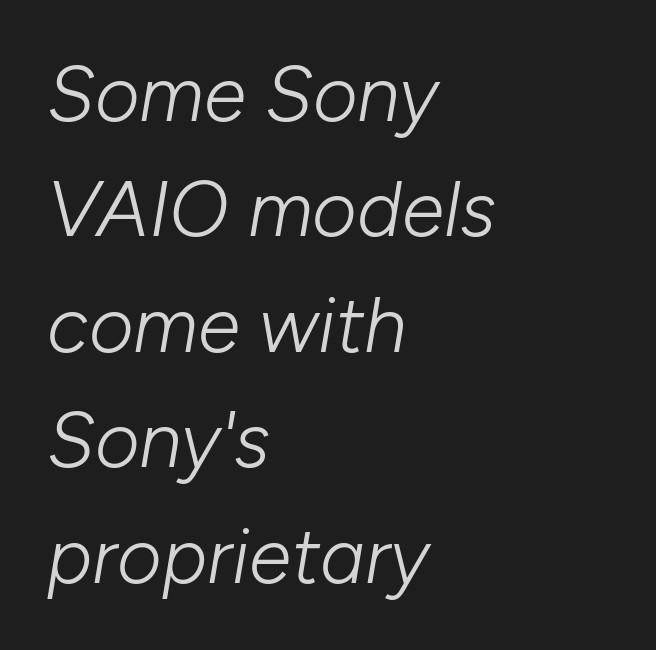
The image shows 77 px light type, italic (leaning right); set left-aligned, normal line spacing (1.5x), normal letter spacing, not underlined; low stroke contrast and a medium x-height.
